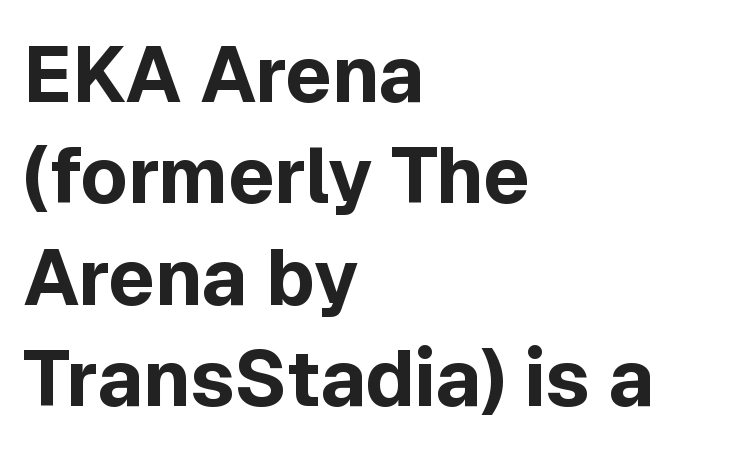
{"serif": "no", "italic": "no", "bold": "yes", "weight": "bold", "width": "normal", "x_height": "medium", "monospaced": "no", "underline": "no", "align": "left", "line_spacing": "normal", "line_spacing_ratio": 1.3, "letter_spacing": "normal", "letter_spacing_em": 0.0, "glyph_px": 78}
